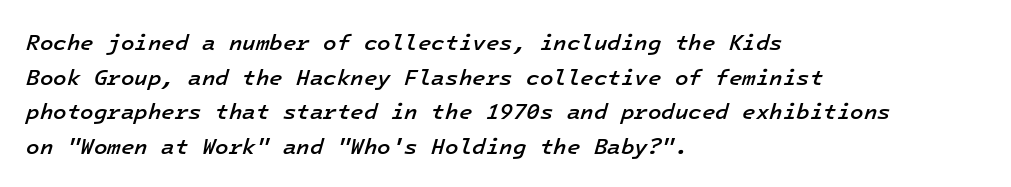
Rule under the text: the space is simply empty. Characters follow at the spacing the type designer built in. Each line starts at the same left margin while the right side varies. Notice the strokes are somewhat thickened but not fully heavy: this is a semibold. Would a proofreader flag this as italicized? Yes.
